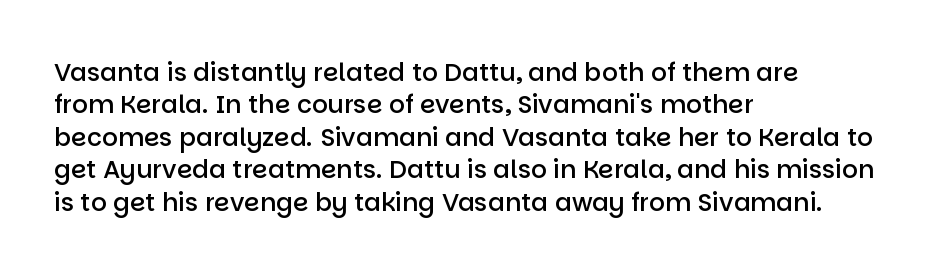
Q: Is the text bold? A: Semi-bold.
Q: Is the text italic (slanted)? A: No, it is upright.
Q: Is the text underlined? A: No.
Q: How is the paragraph aligned? A: Left-aligned.
Q: Is the spacing between letters normal or unusually wide? A: Normal.
Q: Is the spacing between lines tight, normal or loose? A: Normal.
